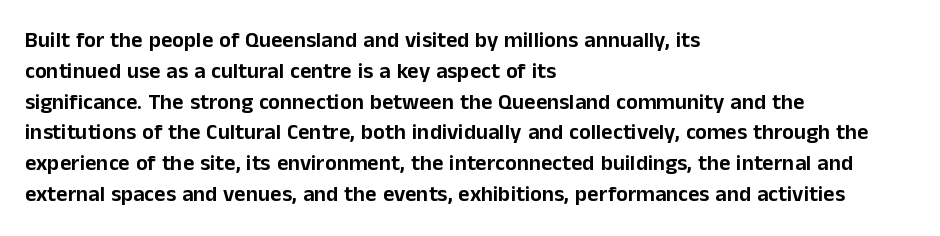
{"italic": "no", "underline": "no", "align": "left", "line_spacing": "normal", "line_spacing_ratio": 1.4, "letter_spacing": "normal", "letter_spacing_em": 0.0, "glyph_px": 22}
